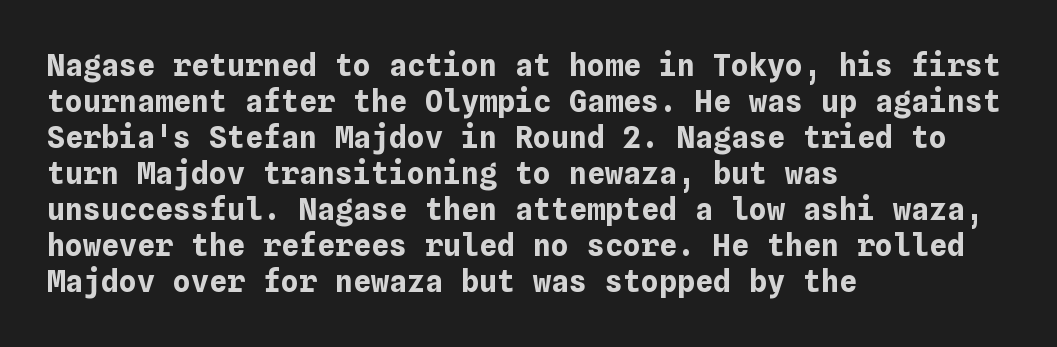
Q: Is the text bold? A: Yes.
Q: Is the text italic (slanted)? A: No, it is upright.
Q: Is the text underlined? A: No.
Q: How is the paragraph aligned? A: Left-aligned.
Q: Is the spacing between letters normal or unusually wide? A: Normal.
Q: Width (condensed, normal, or wide)? A: Normal.
Q: Stroke contrast? A: Low.
Q: x-height? A: Medium.
